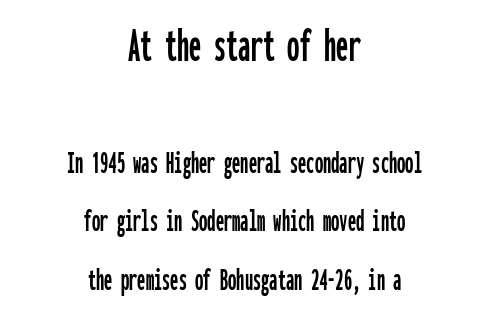
The image shows 49 px condensed sans-serif type, upright, monospaced; set centered, line spacing 1.77x, normal letter spacing, not underlined; the first (top) block is 1.48x larger; low stroke contrast and a medium x-height.
